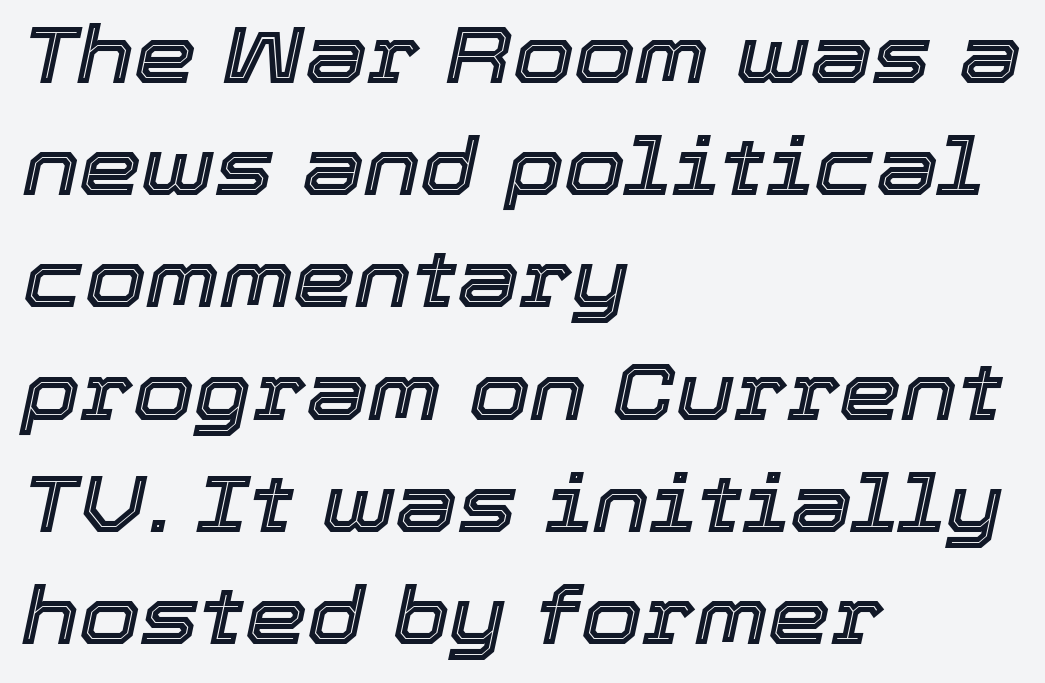
Just letters on the line, the space beneath them empty. This sample has the flowing, uneven cadence of proportional lettering. The text carries the slant typical of an italic or oblique font. These lines sit exactly where default settings would place them. Each word holds together tightly as a unit, with standard inter-letter gaps.
